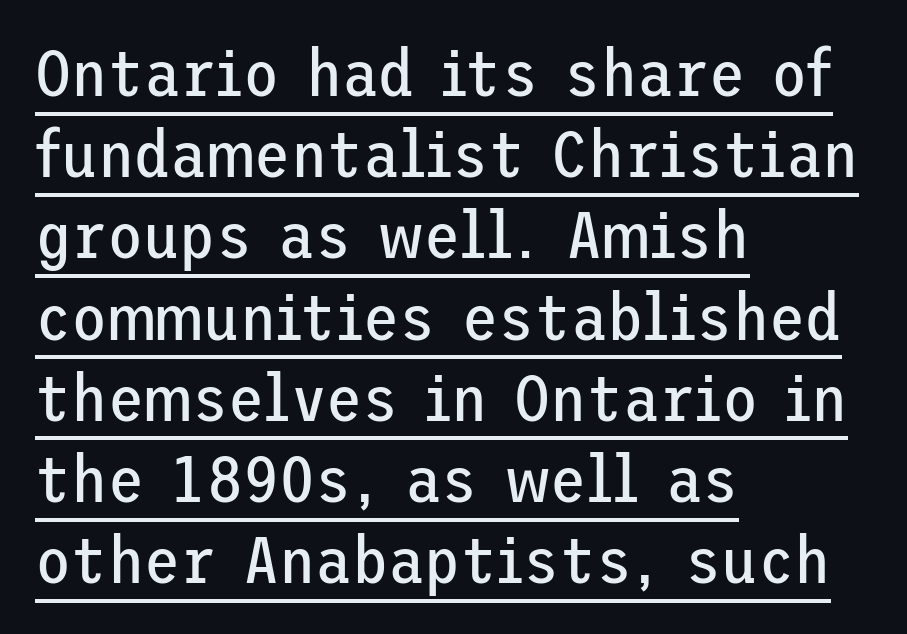
This is the regular roman posture of the typeface. Check the space under the baseline: a stroke is drawn there. These lines keep a tight, regular rhythm from letter to letter. The typesetting does not lean heavy: it is not bold.
